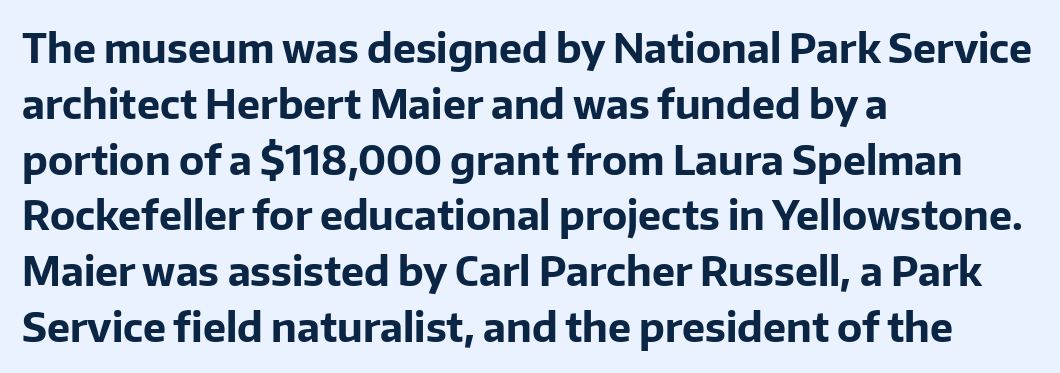
Upright lettering throughout. Reading down the block, your eye returns to a fixed left position each line. Compared with typical paragraphs, the rows here are spaced about the same. You could call the tracking neutral — neither tight nor loose. Has an underline been added? It has not.
